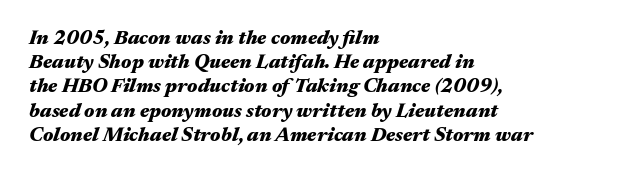
Unmarked baselines from the first word to the last. The passage shown leans; its letterforms are oblique. The passage shown is emphatically bold. Teacher's note: observe the even left margin — that is flush-left alignment. Compared with typical body copy, the letter spacing here is the same.
